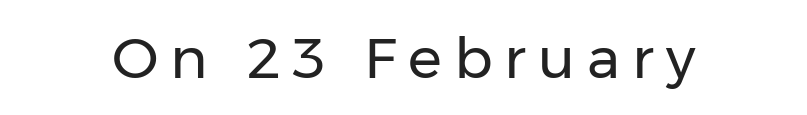
Students, note that the glyphs here are deliberately spaced far apart. Nope, not italic — everything's standing straight. This sample has the flowing, uneven cadence of proportional lettering. Is the stroke heavy? The answer is a plain regular-or-lighter.
